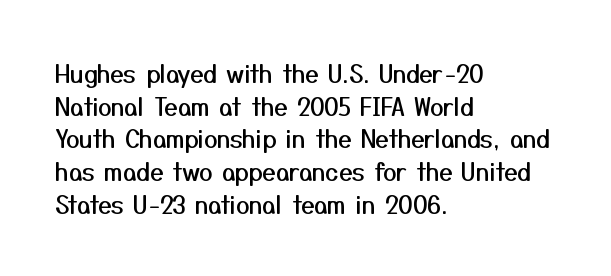
Q: Is the text italic (slanted)? A: No, it is upright.
Q: Is the text underlined? A: No.
Q: How is the paragraph aligned? A: Left-aligned.
Q: Is the spacing between letters normal or unusually wide? A: Normal.
Q: Is the spacing between lines tight, normal or loose? A: Normal.
